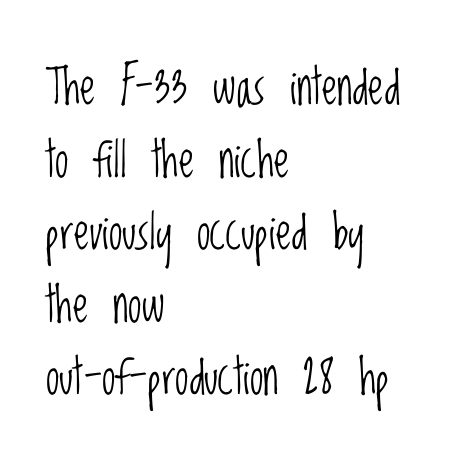
Q: Is the text bold? A: No.
Q: Is the text italic (slanted)? A: No, it is upright.
Q: Is the typeface a serif or a sans-serif typeface? A: Sans-serif.
Q: Is the text underlined? A: No.
Q: How is the paragraph aligned? A: Left-aligned.
Q: Is the spacing between letters normal or unusually wide? A: Normal.
Q: Is the spacing between lines tight, normal or loose? A: Normal.
Q: Width (condensed, normal, or wide)? A: Condensed.
Q: Stroke contrast? A: Low.
Q: x-height? A: Large.
Q: Monospaced? A: No.
